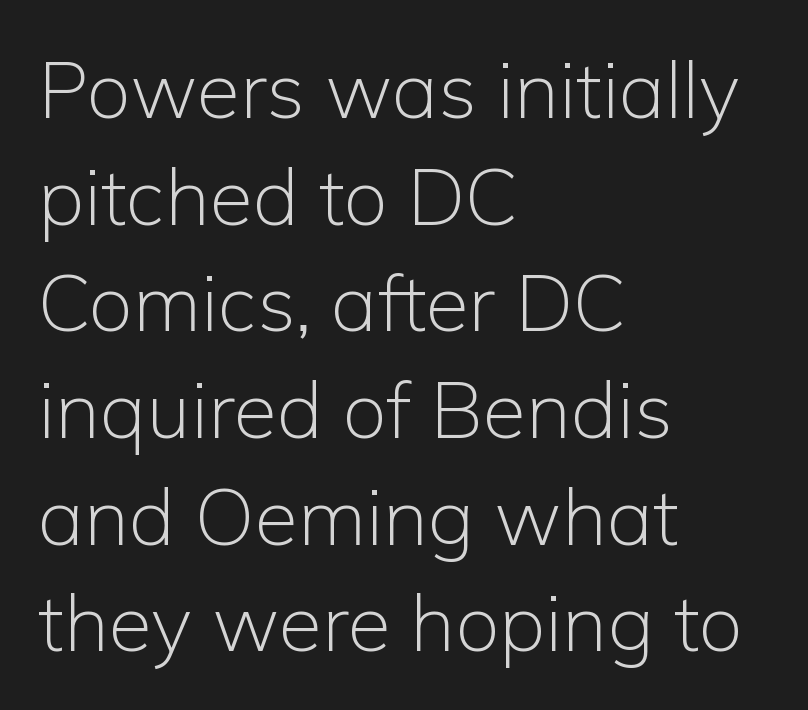
Q: Is the text bold? A: No.
Q: Is the text italic (slanted)? A: No, it is upright.
Q: Is the typeface a serif or a sans-serif typeface? A: Sans-serif.
Q: Is the text underlined? A: No.
Q: How is the paragraph aligned? A: Left-aligned.
Q: Is the spacing between letters normal or unusually wide? A: Normal.
Q: Is the spacing between lines tight, normal or loose? A: Normal.
Q: Width (condensed, normal, or wide)? A: Normal.
Q: Stroke contrast? A: Low.
Q: x-height? A: Medium.
Q: Monospaced? A: No.
